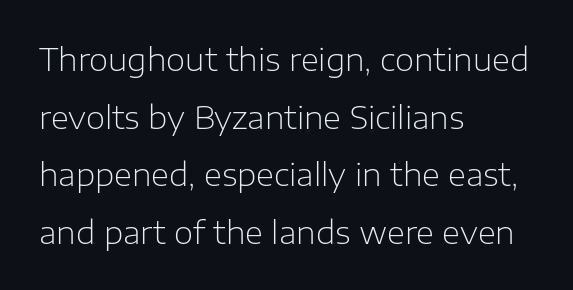
The image shows 31 px light sans-serif type, upright; set left-aligned, line spacing 1.86x, normal letter spacing, not underlined; low stroke contrast and a medium x-height.
